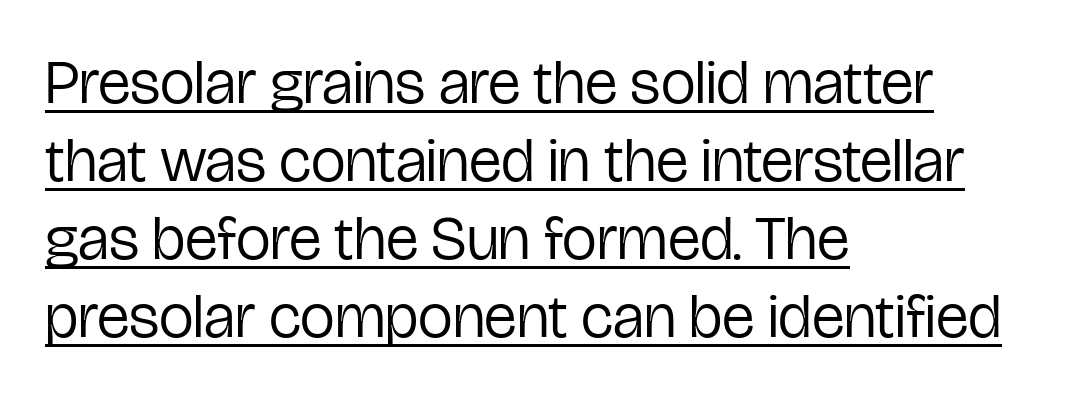
{"serif": "no", "italic": "no", "bold": "no", "weight": "regular", "width": "condensed", "stroke_contrast": "low", "x_height": "medium", "monospaced": "no", "underline": "yes", "align": "left", "line_spacing": "normal", "line_spacing_ratio": 1.26, "letter_spacing": "normal", "letter_spacing_em": 0.0, "glyph_px": 62}
